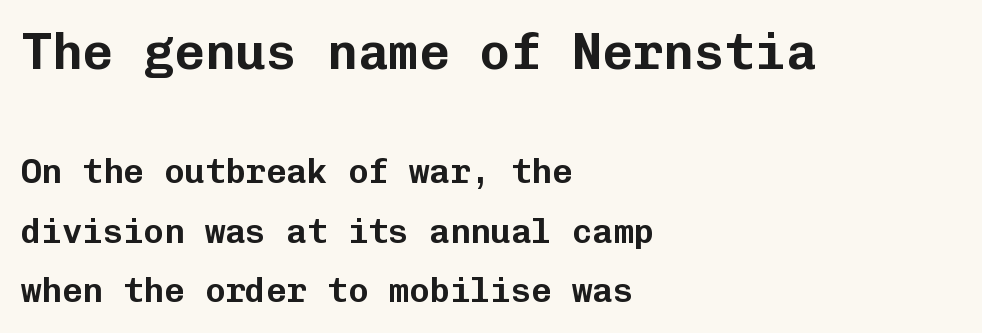
{"serif": "no", "italic": "no", "width": "normal", "stroke_contrast": "low", "x_height": "medium", "monospaced": "yes", "underline": "no", "align": "left", "line_spacing_ratio": 1.75, "letter_spacing": "normal", "letter_spacing_em": 0.0, "larger_block": "first", "size_ratio": 1.5, "glyph_px": 51}
